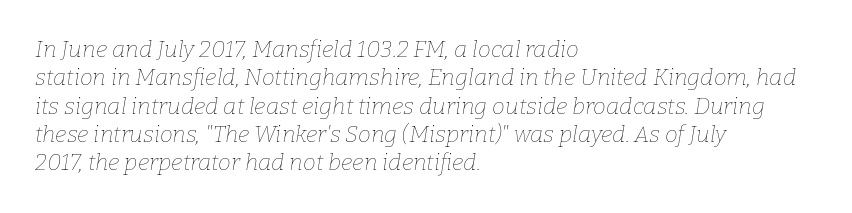
Q: Is the text bold? A: No.
Q: Is the text italic (slanted)? A: Yes, it leans right by about 9 degrees.
Q: Is the text underlined? A: No.
Q: How is the paragraph aligned? A: Left-aligned.
Q: Is the spacing between letters normal or unusually wide? A: Normal.
